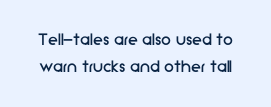
Q: Is the text bold? A: No.
Q: Is the text italic (slanted)? A: No, it is upright.
Q: Is the text underlined? A: No.
Q: Is the spacing between letters normal or unusually wide? A: Normal.
Q: Is the spacing between lines tight, normal or loose? A: Normal.
